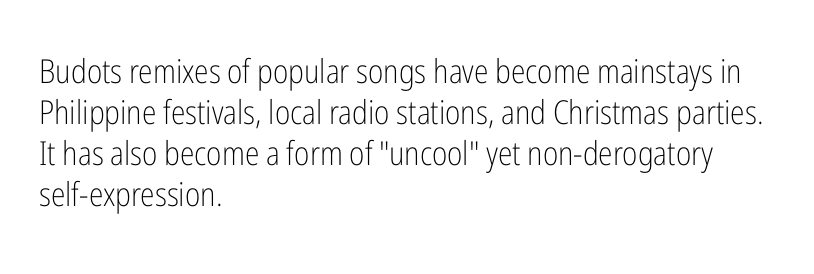
No chunkiness to these letters — they're not bold. These lines keep a tight, regular rhythm from letter to letter. The passage shown is not underscored anywhere. Every stem runs plumb, perpendicular to the baseline.
